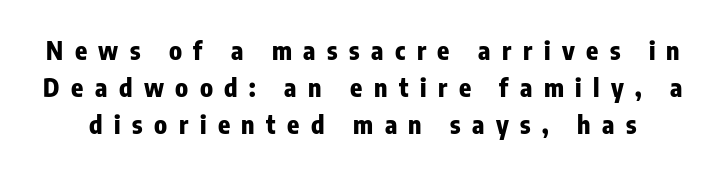
{"italic": "no", "bold": "yes", "underline": "no", "line_spacing": "normal", "line_spacing_ratio": 1.49, "letter_spacing": "wide", "letter_spacing_em": 0.46, "glyph_px": 25}
